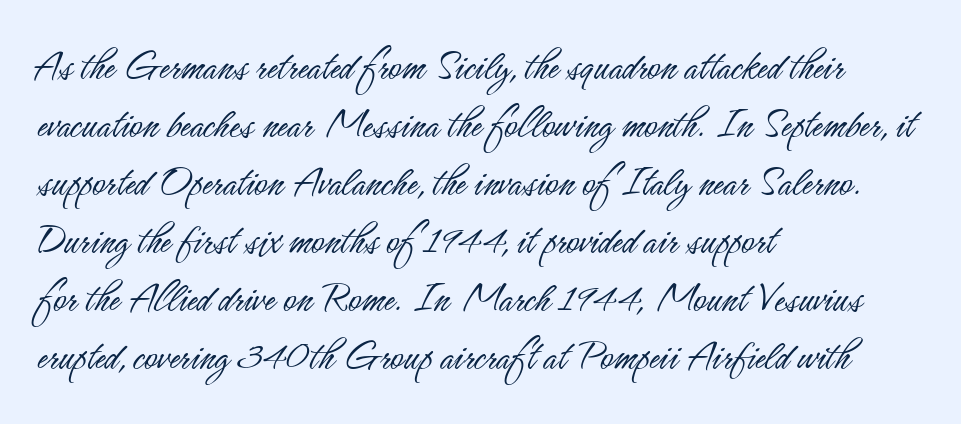
The image shows 44 px light, condensed sans-serif type; set left-aligned, normal line spacing (1.32x), normal letter spacing, not underlined; low stroke contrast and a small x-height.
